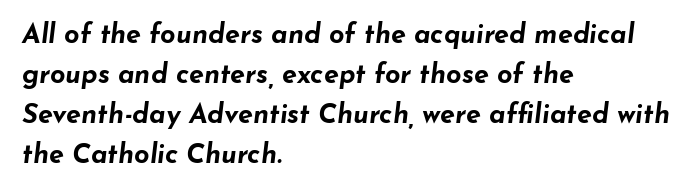
The image shows 27 px bold type, italic (leaning right); set left-aligned, normal line spacing (1.48x), normal letter spacing, not underlined.
